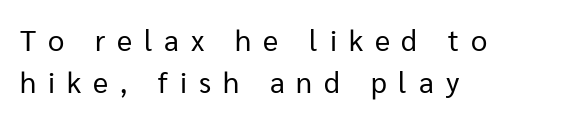
{"serif": "no", "italic": "no", "bold": "no", "weight": "regular", "width": "normal", "stroke_contrast": "low", "x_height": "medium", "monospaced": "no", "underline": "no", "align": "left", "line_spacing": "normal", "line_spacing_ratio": 1.46, "letter_spacing": "wide", "letter_spacing_em": 0.41, "glyph_px": 29}
